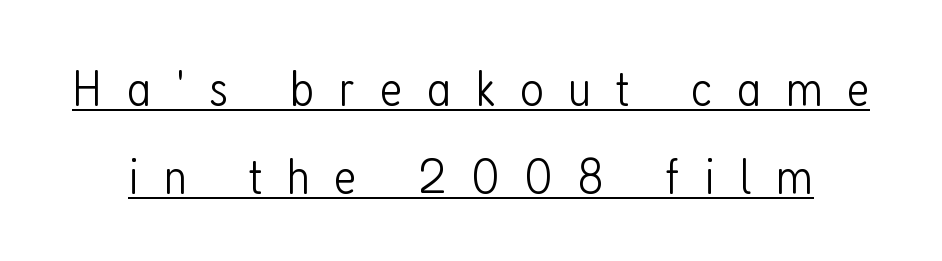
Look at the bottom of the vertical strokes: they stop flat, with no serifs. Does the lettering tilt? It doesn't — this is upright. This is not heavy type; no bold has been used. Glance below the letters and you will spot a drawn line. Regarding leading, the lines here are spaced in the standard way. Spacing verdict: proportional, widths tailored to each character.
